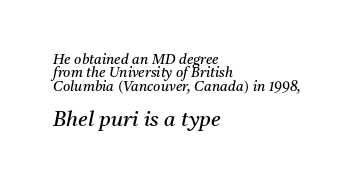
These lines huddle together more closely than default settings would place them. Reading top to bottom, the characters get bigger at the block break. The baseline area is clear. Reading down the block, your eye returns to a fixed left position each line. Tracking value appears to be zero — textbook default spacing. Notice how the stems are inclined rather than vertical — that's the hallmark of italics.
